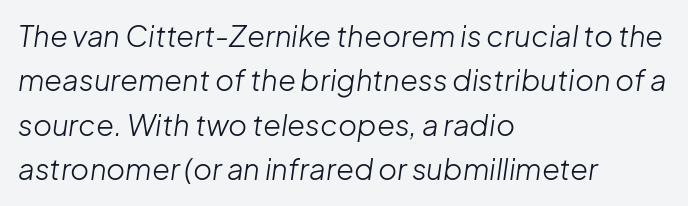
{"italic": "yes", "lean": "right", "slant_degrees": 8, "bold": "no", "weight": "light", "width": "normal", "stroke_contrast": "low", "x_height": "medium", "monospaced": "no", "underline": "no", "align": "left", "line_spacing": "normal", "line_spacing_ratio": 1.53, "letter_spacing": "normal", "letter_spacing_em": 0.0, "glyph_px": 29}
